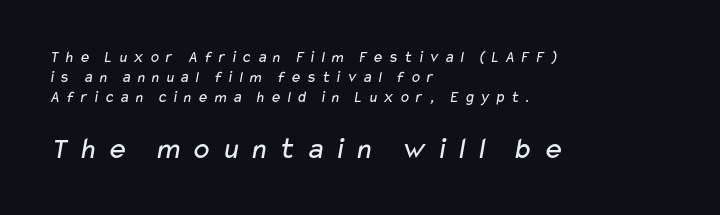
If you squint, the bottom block still reads clearly — it's the larger of the two. What kind of face is this? One without serifs — a sans. Spacing verdict: proportional, widths tailored to each character. Is the letter spacing exaggerated? Yes — the characters are pushed far apart.
